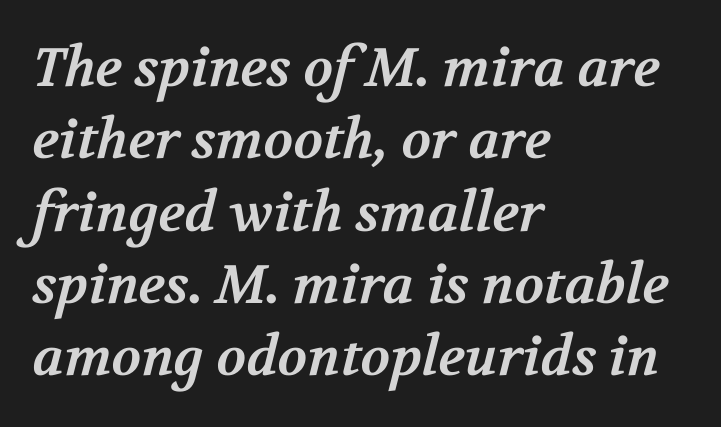
Do the characters align in a grid? No, the font is proportional. Its strokes are broad and dark, the hallmark of bold type. Honestly, the row spacing looks completely unremarkable. Reading down the block, your eye returns to a fixed left position each line.
